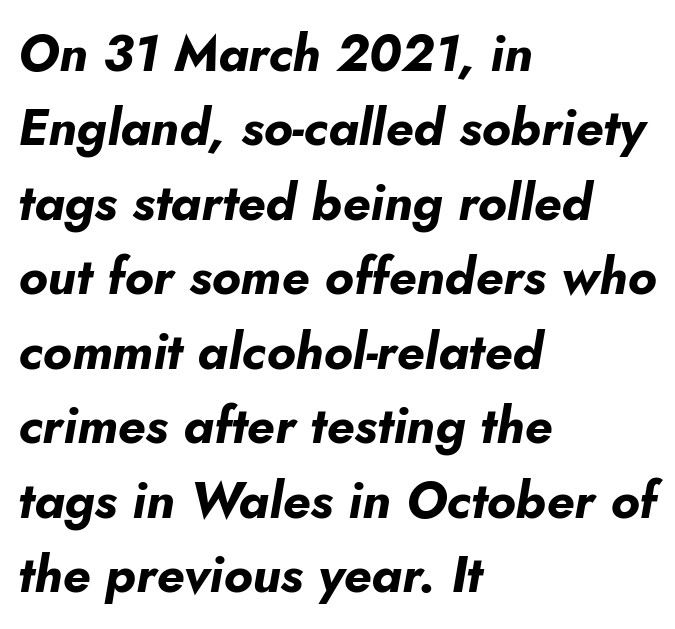
Would a proofreader flag this as italicized? Yes. What stands out about the letter spacing? Nothing — it is the standard amount. The text block is weighted toward the left margin, trailing off unevenly rightward. Each letter keeps its own natural width here, so spacing adapts to shape. These words are printed bold, with thick strokes throughout.
